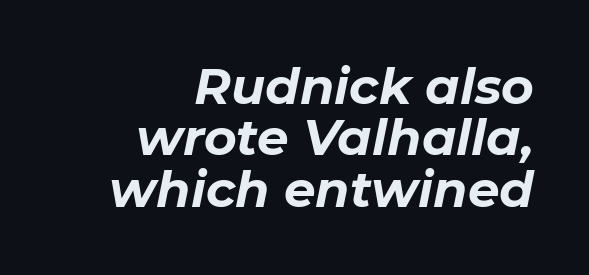
{"italic": "yes", "lean": "right", "slant_degrees": 11, "bold": "yes", "weight": "bold", "width": "normal", "stroke_contrast": "low", "x_height": "medium", "monospaced": "no", "underline": "no", "align": "right", "line_spacing": "tight", "line_spacing_ratio": 1.03, "letter_spacing": "normal", "letter_spacing_em": 0.0, "glyph_px": 50}
